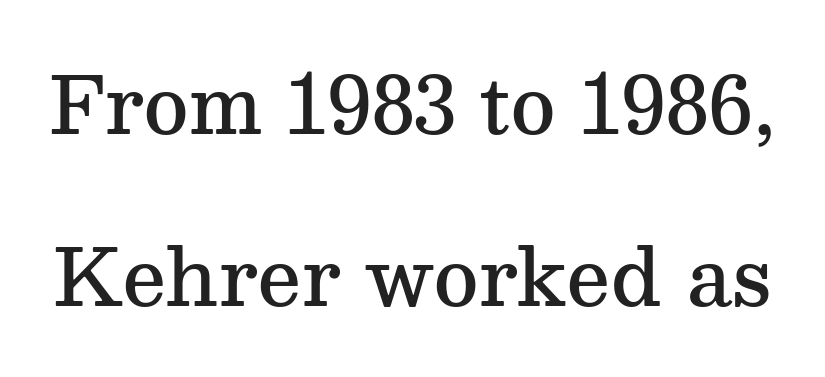
{"serif": "yes", "italic": "no", "bold": "semi", "weight": "semibold", "width": "normal", "stroke_contrast": "medium", "x_height": "medium", "monospaced": "no", "underline": "no", "line_spacing": "loose", "line_spacing_ratio": 2.21, "letter_spacing": "normal", "letter_spacing_em": 0.0, "glyph_px": 78}
